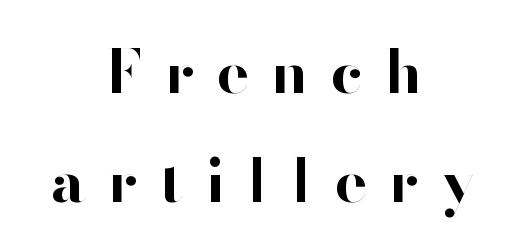
On the weight axis this lands at bold, roughly 700. Horizontal alignment here is central, giving a formal, balanced look. This sample has the flowing, uneven cadence of proportional lettering. Tracking here is generous; glyphs stand well apart from one another.
